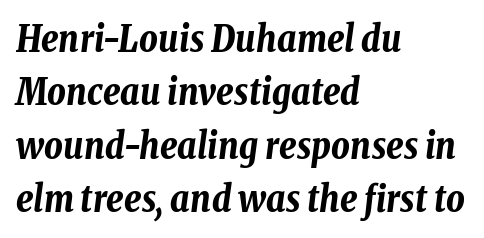
{"italic": "yes", "lean": "right", "slant_degrees": 8, "bold": "yes", "weight": "bold", "width": "condensed", "stroke_contrast": "low", "x_height": "medium", "monospaced": "no", "underline": "no", "align": "left", "line_spacing": "normal", "line_spacing_ratio": 1.48, "letter_spacing": "normal", "letter_spacing_em": 0.0, "glyph_px": 36}
